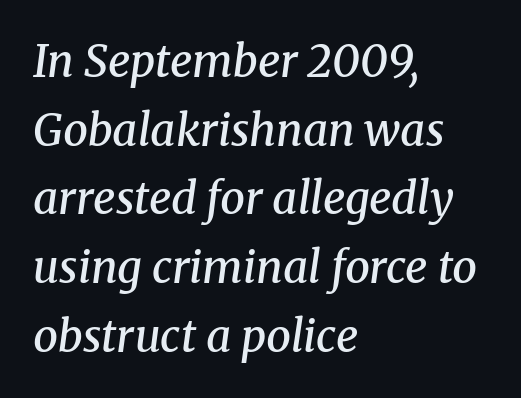
If you measured baseline to baseline, you'd find a middling distance. Between one letter and the next there's only the usual sliver of space. The area under the type is left untouched. Typographic density is moderately raised because the face is semibold. Varying glyph widths throughout — classic text-font behaviour. The typeface chosen for these lines features serifs.
